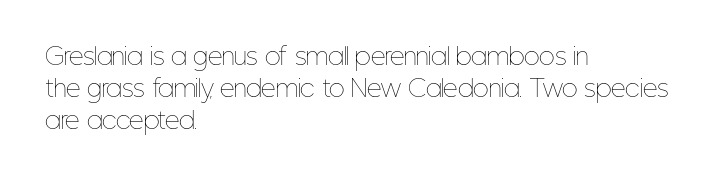
Caption: standard tracking, unaltered. Does the leading feel generous? No, just average. The lines are quadded left. Check the space under the baseline: it is left empty.
